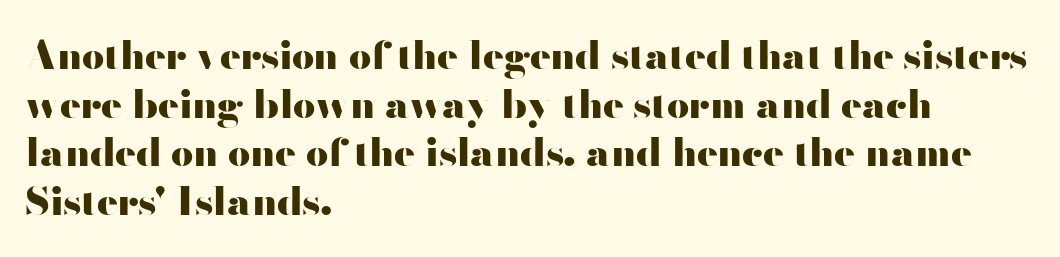
The image shows 39 px heavy, wide type, upright; set left-aligned, normal line spacing (1.25x), normal letter spacing, not underlined; high stroke contrast and a small x-height.
